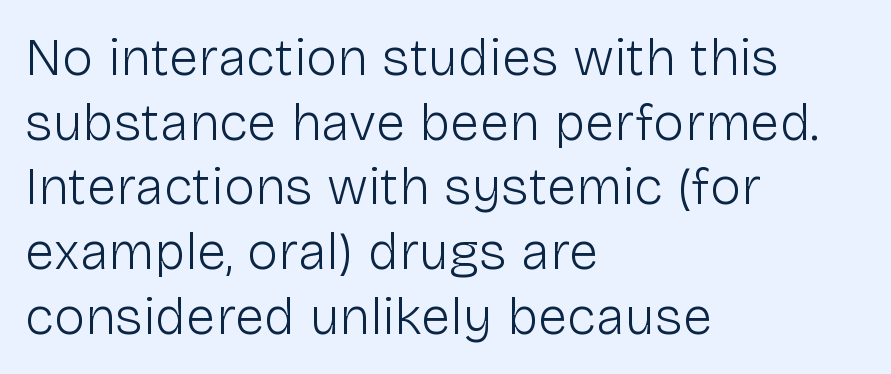
{"serif": "no", "italic": "no", "bold": "no", "weight": "light", "width": "normal", "stroke_contrast": "low", "x_height": "medium", "monospaced": "no", "underline": "no", "align": "left", "line_spacing_ratio": 1.22, "letter_spacing": "normal", "letter_spacing_em": 0.0, "glyph_px": 53}
